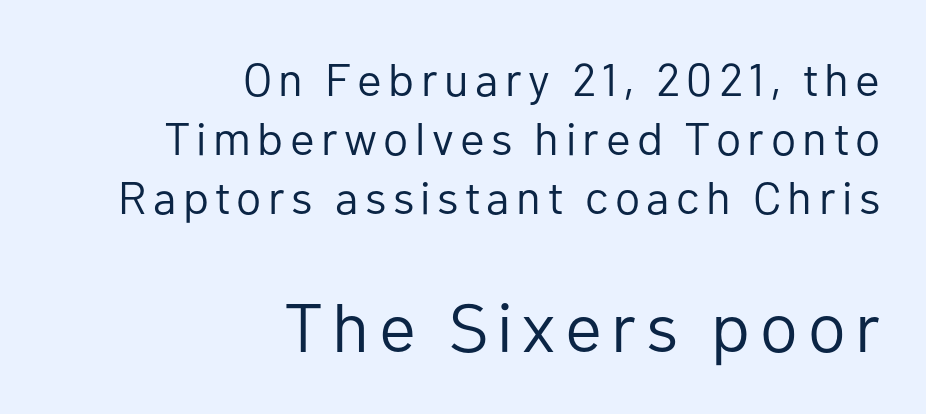
{"serif": "no", "italic": "no", "bold": "no", "weight": "regular", "width": "normal", "stroke_contrast": "low", "x_height": "medium", "monospaced": "no", "underline": "no", "align": "right", "line_spacing": "normal", "line_spacing_ratio": 1.28, "larger_block": "second", "size_ratio": 1.5, "glyph_px": 69}
